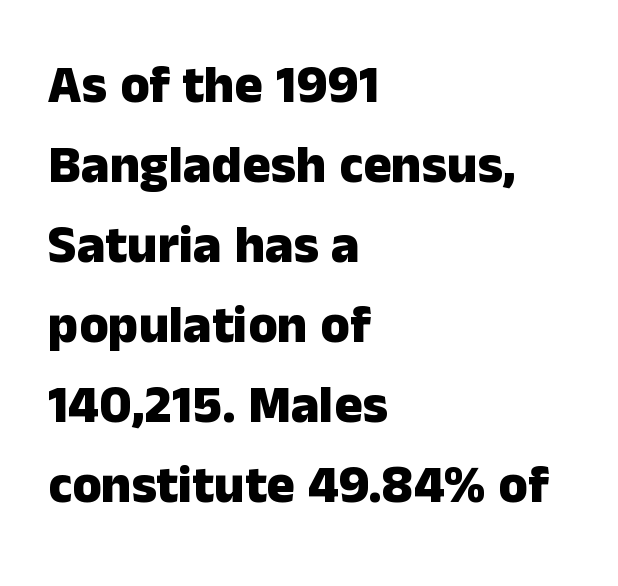
Q: Is the text bold? A: Yes.
Q: Is the text italic (slanted)? A: No, it is upright.
Q: Is the typeface a serif or a sans-serif typeface? A: Sans-serif.
Q: Is the text underlined? A: No.
Q: How is the paragraph aligned? A: Left-aligned.
Q: Is the spacing between letters normal or unusually wide? A: Normal.
Q: Is the spacing between lines tight, normal or loose? A: Normal.
Q: Width (condensed, normal, or wide)? A: Normal.
Q: Stroke contrast? A: Low.
Q: x-height? A: Medium.
Q: Monospaced? A: No.
